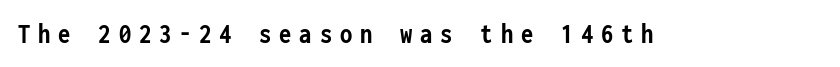
The image shows 28 px semibold, condensed sans-serif type, upright, monospaced; set unusually wide letter spacing (+0.28 em), not underlined; low stroke contrast and a medium x-height.
